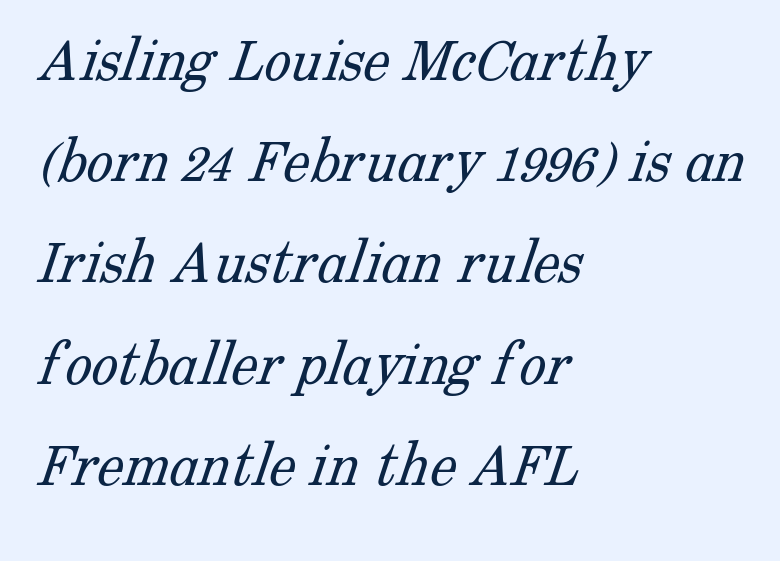
{"serif": "yes", "bold": "no", "weight": "light", "width": "normal", "stroke_contrast": "low", "x_height": "medium", "monospaced": "no", "underline": "no", "align": "left", "line_spacing": "normal", "line_spacing_ratio": 1.51, "letter_spacing": "normal", "letter_spacing_em": 0.0, "glyph_px": 67}
